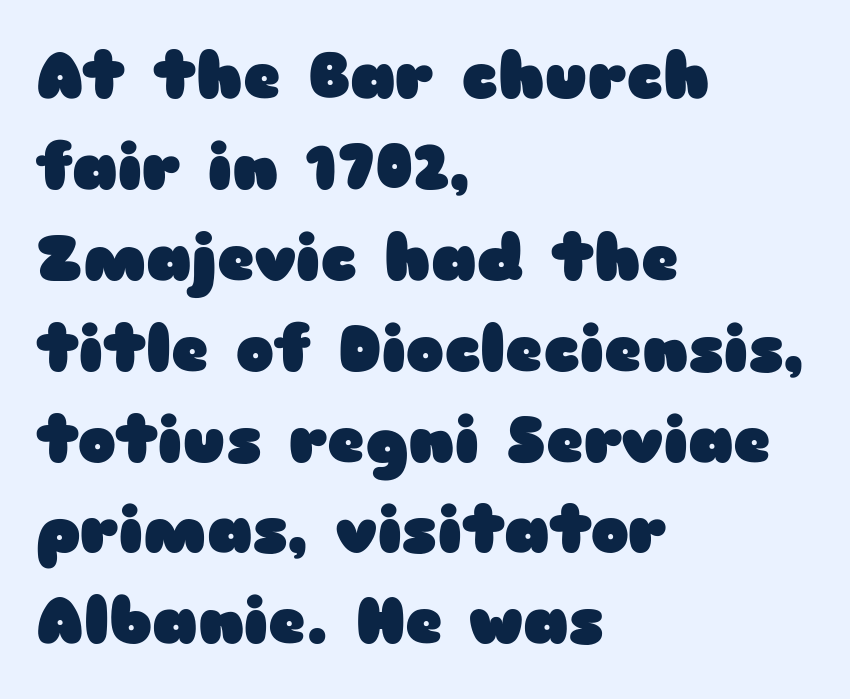
Q: Is the text bold? A: Yes.
Q: Is the text italic (slanted)? A: No, it is upright.
Q: Is the typeface a serif or a sans-serif typeface? A: Sans-serif.
Q: Is the text underlined? A: No.
Q: How is the paragraph aligned? A: Left-aligned.
Q: Is the spacing between letters normal or unusually wide? A: Normal.
Q: Is the spacing between lines tight, normal or loose? A: Normal.
Q: Width (condensed, normal, or wide)? A: Wide.
Q: Stroke contrast? A: Low.
Q: x-height? A: Medium.
Q: Monospaced? A: No.
